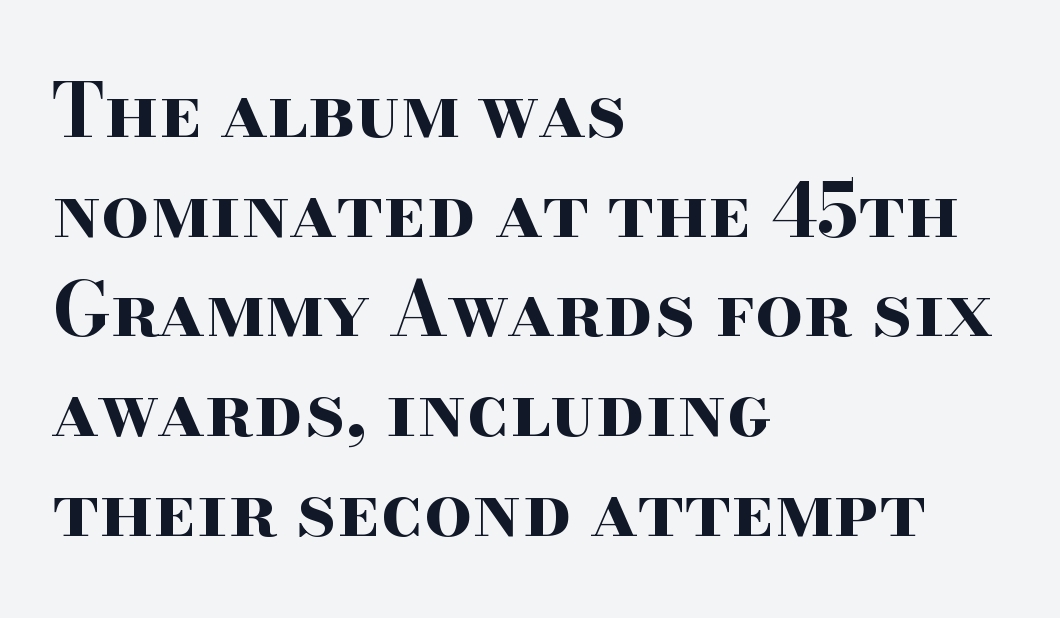
Q: Is the text bold? A: Yes.
Q: Is the text italic (slanted)? A: No, it is upright.
Q: Is the typeface a serif or a sans-serif typeface? A: Serif.
Q: Is the text underlined? A: No.
Q: How is the paragraph aligned? A: Left-aligned.
Q: Is the spacing between letters normal or unusually wide? A: Normal.
Q: Is the spacing between lines tight, normal or loose? A: Normal.
Q: Width (condensed, normal, or wide)? A: Wide.
Q: Stroke contrast? A: High.
Q: x-height? A: Small.
Q: Monospaced? A: No.
